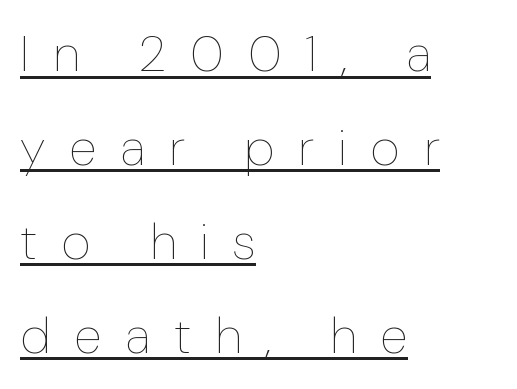
The image shows 51 px thin type, upright; set left-aligned, line spacing 1.84x, unusually wide letter spacing (+0.47 em), underlined; low stroke contrast and a medium x-height.
